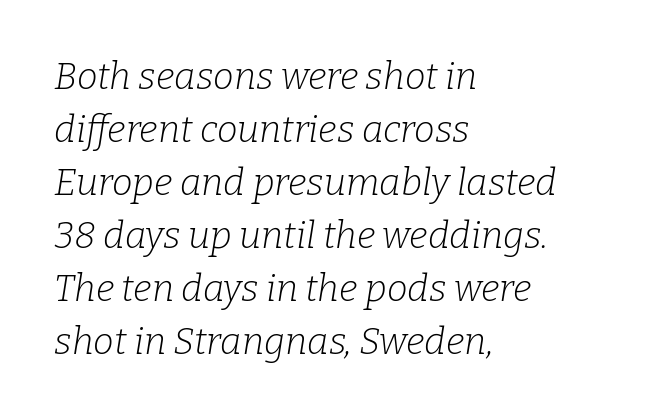
Q: Is the text bold? A: No.
Q: Is the text italic (slanted)? A: Yes, it leans right by about 9 degrees.
Q: Is the typeface a serif or a sans-serif typeface? A: Serif.
Q: Is the text underlined? A: No.
Q: How is the paragraph aligned? A: Left-aligned.
Q: Is the spacing between letters normal or unusually wide? A: Normal.
Q: Is the spacing between lines tight, normal or loose? A: Normal.
Q: Width (condensed, normal, or wide)? A: Normal.
Q: Stroke contrast? A: Low.
Q: x-height? A: Medium.
Q: Monospaced? A: No.
